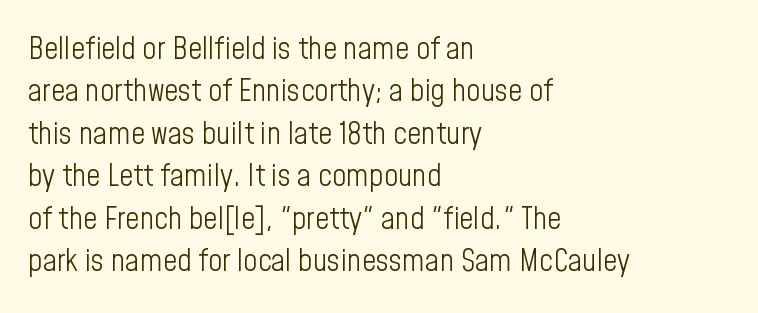
Honestly, there is no underline to notice here at all. Horizontal alignment here is leftward, the default for most running prose. These lines were composed using upright roman letters. This reads as an unemphasized weight, regular at the heaviest. The rendering uses natural spacing where letterforms have individual widths.
